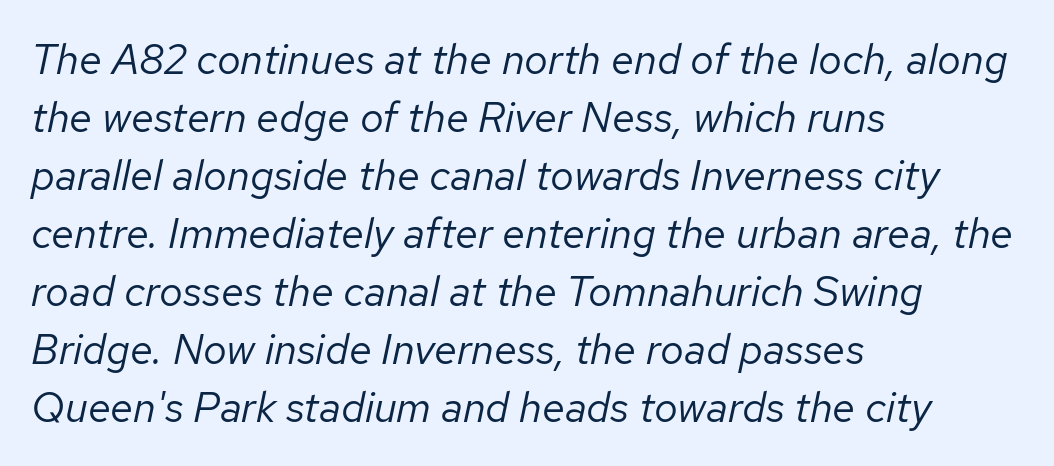
Q: Is the text bold? A: No.
Q: Is the text italic (slanted)? A: Yes, it leans right by about 12 degrees.
Q: Is the text underlined? A: No.
Q: How is the paragraph aligned? A: Left-aligned.
Q: Is the spacing between letters normal or unusually wide? A: Normal.
Q: Is the spacing between lines tight, normal or loose? A: Normal.
Q: Width (condensed, normal, or wide)? A: Normal.
Q: Stroke contrast? A: Low.
Q: x-height? A: Medium.
Q: Monospaced? A: No.
